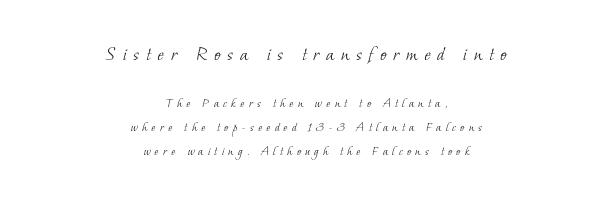
The image shows 22 px text type; set centered, normal line spacing (1.7x), unusually wide letter spacing (+0.3 em), not underlined; the first (top) block is 1.57x larger.
